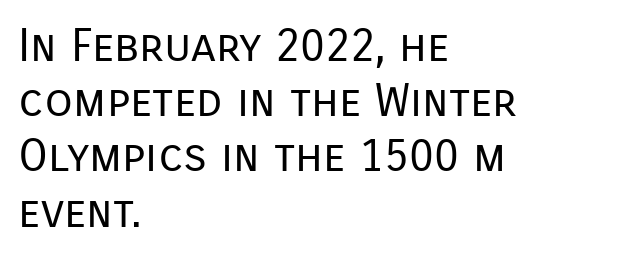
The image shows 46 px regular-weight sans-serif type, upright; set left-aligned, line spacing 1.2x, normal letter spacing, not underlined; low stroke contrast and a medium x-height.
